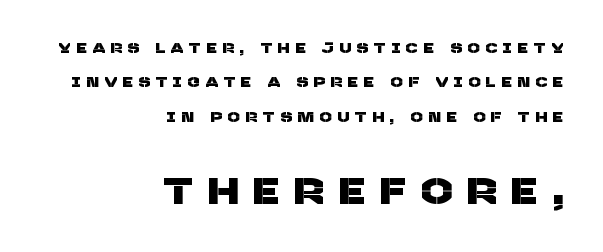
Q: Is the typeface a serif or a sans-serif typeface? A: Sans-serif.
Q: Is the text underlined? A: No.
Q: How is the paragraph aligned? A: Right-aligned.
Q: Is the spacing between letters normal or unusually wide? A: Unusually wide.
Q: Is the spacing between lines tight, normal or loose? A: Loose.
Q: Which block of text is set in a larger size, the first (top) or the second (bottom)? A: The second (bottom) one.
Q: Width (condensed, normal, or wide)? A: Normal.
Q: Stroke contrast? A: Low.
Q: x-height? A: Large.
Q: Monospaced? A: No.
